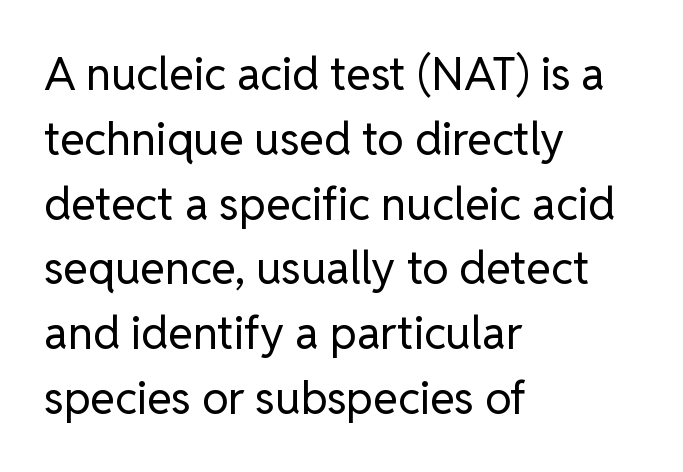
Q: Is the text bold? A: No.
Q: Is the text italic (slanted)? A: No, it is upright.
Q: Is the typeface a serif or a sans-serif typeface? A: Sans-serif.
Q: Is the text underlined? A: No.
Q: How is the paragraph aligned? A: Left-aligned.
Q: Is the spacing between letters normal or unusually wide? A: Normal.
Q: Is the spacing between lines tight, normal or loose? A: Normal.
Q: Width (condensed, normal, or wide)? A: Normal.
Q: Stroke contrast? A: Low.
Q: x-height? A: Medium.
Q: Monospaced? A: No.
